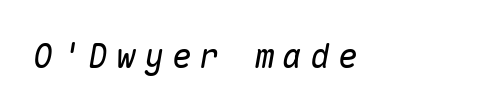
Q: Is the text italic (slanted)? A: Yes, it leans right by about 10 degrees.
Q: Is the text underlined? A: No.
Q: Is the spacing between letters normal or unusually wide? A: Unusually wide.
Q: Width (condensed, normal, or wide)? A: Normal.
Q: Stroke contrast? A: Medium.
Q: x-height? A: Medium.
Q: Monospaced? A: Yes.
